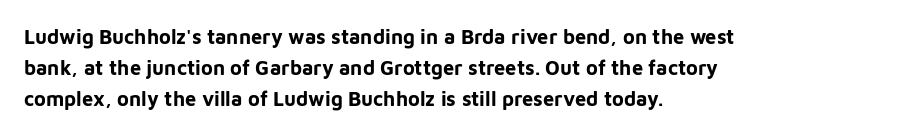
{"italic": "no", "bold": "yes", "underline": "no", "align": "left", "line_spacing": "normal", "line_spacing_ratio": 1.55, "letter_spacing": "normal", "letter_spacing_em": 0.0, "glyph_px": 20}
